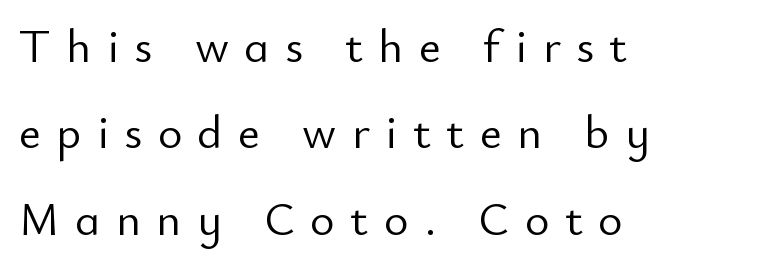
{"serif": "no", "italic": "no", "bold": "no", "weight": "light", "width": "normal", "stroke_contrast": "low", "x_height": "small", "monospaced": "no", "underline": "no", "align": "left", "line_spacing_ratio": 1.84, "letter_spacing": "wide", "letter_spacing_em": 0.33, "glyph_px": 47}
